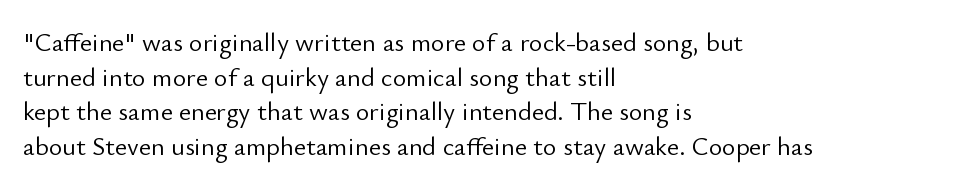
No chunkiness to these letters — they're not bold. A classic flush-left, rag-right setting is used for this passage. One glance says typical: line gaps are just what's usual. The letters sit at their default tracking, neither squeezed nor spread.
